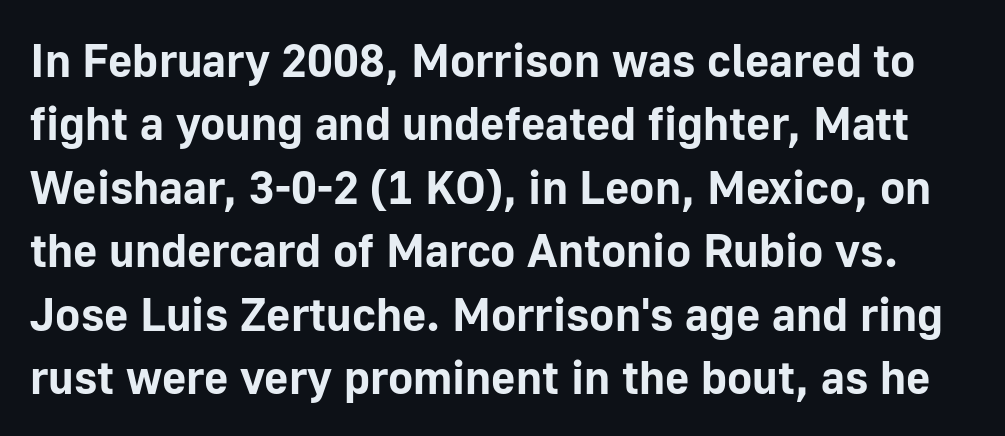
{"serif": "no", "italic": "no", "bold": "yes", "weight": "bold", "width": "normal", "stroke_contrast": "low", "x_height": "medium", "monospaced": "no", "underline": "no", "line_spacing": "normal", "line_spacing_ratio": 1.35, "letter_spacing": "normal", "letter_spacing_em": 0.0, "glyph_px": 47}
